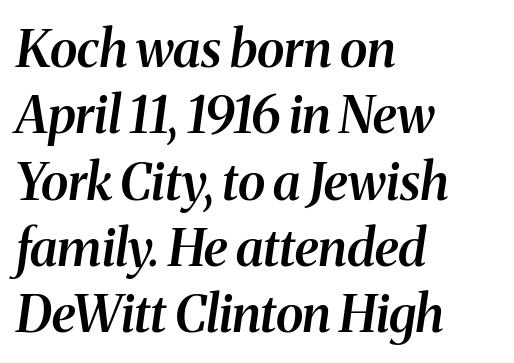
{"serif": "yes", "italic": "yes", "lean": "right", "slant_degrees": 8, "bold": "semi", "weight": "semibold", "width": "normal", "stroke_contrast": "medium", "x_height": "medium", "monospaced": "no", "underline": "no", "align": "left", "line_spacing": "normal", "line_spacing_ratio": 1.3, "letter_spacing": "normal", "letter_spacing_em": 0.0, "glyph_px": 51}
